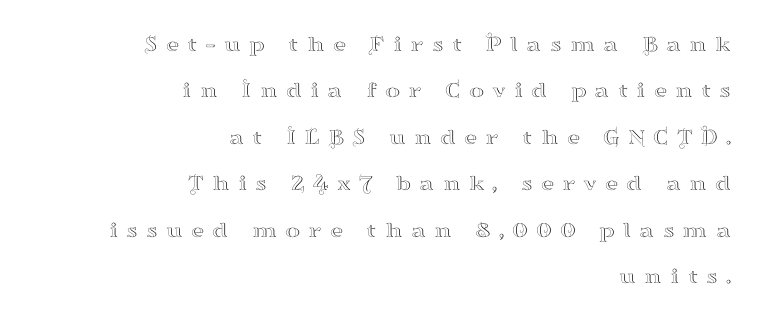
Students, observe: this is what heavily led, spacious text looks like. Here the glyphs are tracked loosely, breaking word shapes into spaced letters. Plain, unruled lines of type. A typesetter would mark this as roman, not italic. The typesetter chose a ragged-left arrangement here.
